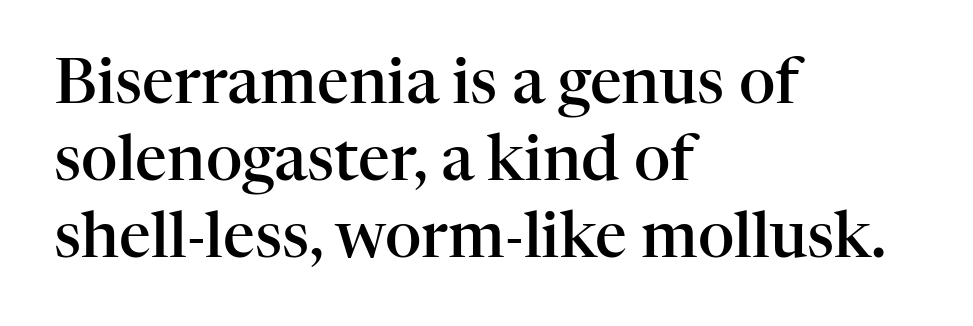
Typographic density is moderately raised because the face is semibold. Quick note: not italic, upright. These lines are rendered in a variable-pitch font. The typesetter chose a ragged-right arrangement here. Each word holds together tightly as a unit, with standard inter-letter gaps. Is this a sans? No — the strokes have serifs.
